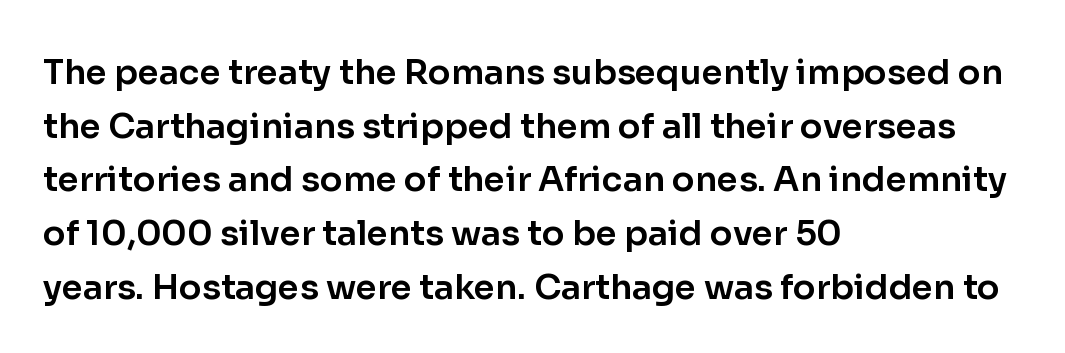
Q: Is the text italic (slanted)? A: No, it is upright.
Q: Is the typeface a serif or a sans-serif typeface? A: Sans-serif.
Q: Is the text underlined? A: No.
Q: How is the paragraph aligned? A: Left-aligned.
Q: Is the spacing between letters normal or unusually wide? A: Normal.
Q: Is the spacing between lines tight, normal or loose? A: Normal.
Q: Width (condensed, normal, or wide)? A: Normal.
Q: Stroke contrast? A: Low.
Q: x-height? A: Medium.
Q: Monospaced? A: No.
